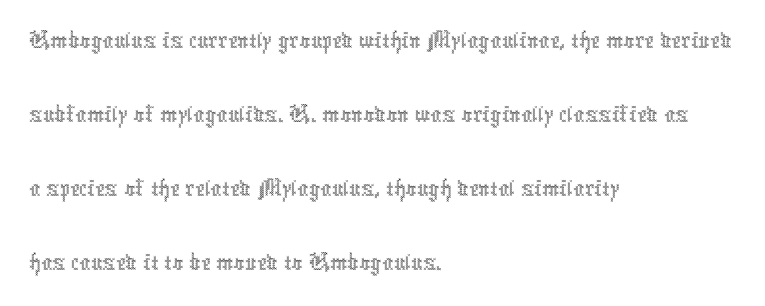
The image shows 54 px thin, condensed type, upright; set left-aligned, normal line spacing (1.37x), normal letter spacing, not underlined; a medium x-height.
